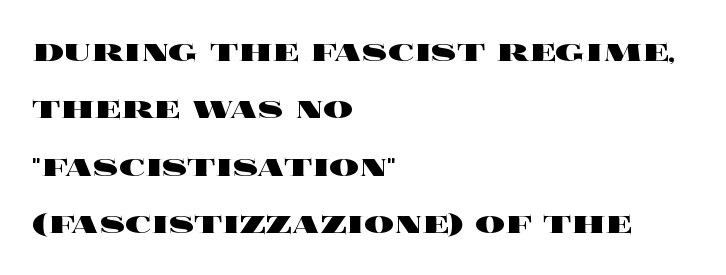
{"italic": "no", "bold": "yes", "weight": "heavy", "width": "wide", "x_height": "large", "monospaced": "no", "underline": "no", "align": "left", "line_spacing": "normal", "line_spacing_ratio": 1.55, "letter_spacing": "normal", "letter_spacing_em": 0.0, "glyph_px": 37}
